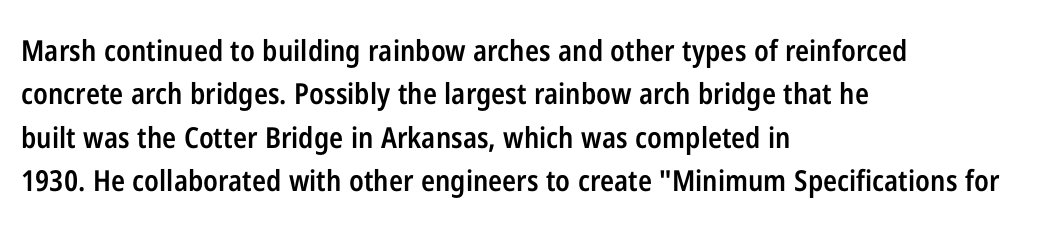
The image shows 29 px semibold, condensed sans-serif type, upright; set left-aligned, normal line spacing (1.5x), normal letter spacing, not underlined; low stroke contrast and a medium x-height.
